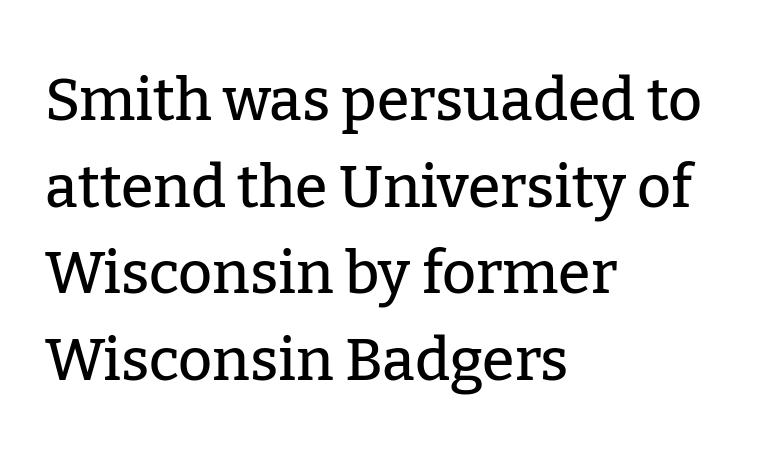
{"serif": "yes", "italic": "no", "width": "normal", "stroke_contrast": "low", "x_height": "medium", "monospaced": "no", "underline": "no", "align": "left", "line_spacing": "normal", "line_spacing_ratio": 1.47, "letter_spacing": "normal", "letter_spacing_em": 0.0, "glyph_px": 59}
